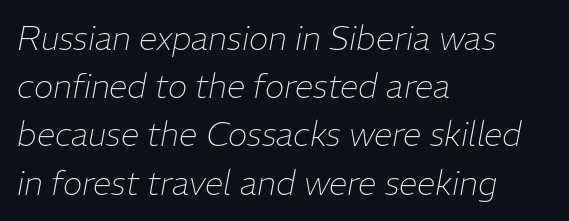
The image shows 33 px thin type, italic (leaning right); set left-aligned, normal line spacing (1.46x), normal letter spacing, not underlined; low stroke contrast and a medium x-height.
